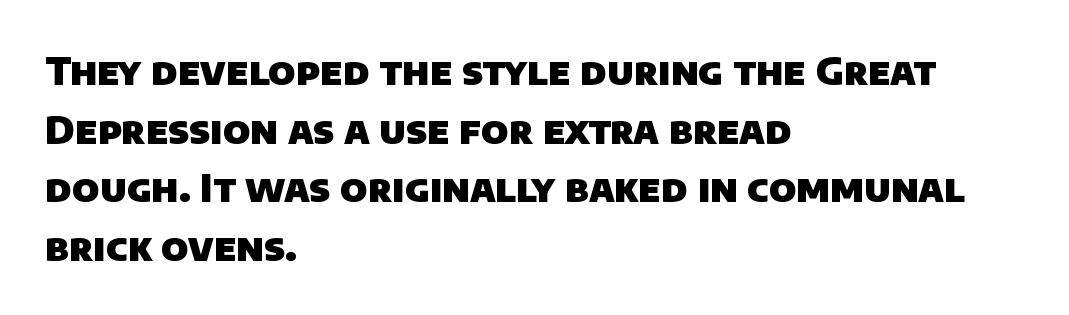
{"serif": "no", "bold": "yes", "weight": "heavy", "width": "normal", "stroke_contrast": "low", "x_height": "large", "monospaced": "no", "underline": "no", "align": "left", "line_spacing": "normal", "line_spacing_ratio": 1.54, "letter_spacing": "normal", "letter_spacing_em": 0.0, "glyph_px": 38}
